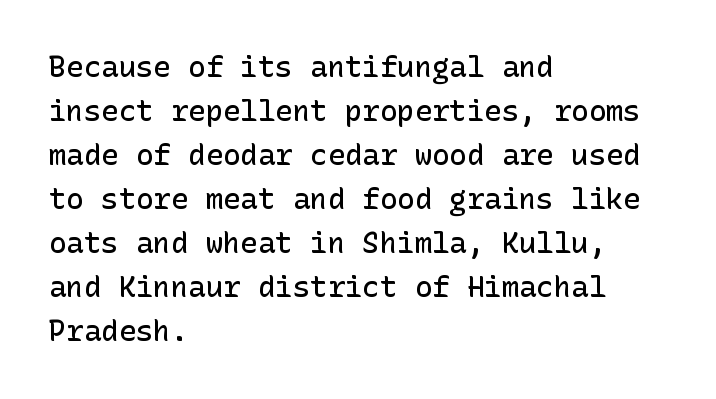
Q: Is the text bold? A: Semi-bold.
Q: Is the text italic (slanted)? A: No, it is upright.
Q: Is the typeface a serif or a sans-serif typeface? A: Sans-serif.
Q: Is the text underlined? A: No.
Q: How is the paragraph aligned? A: Left-aligned.
Q: Is the spacing between letters normal or unusually wide? A: Normal.
Q: Is the spacing between lines tight, normal or loose? A: Normal.
Q: Width (condensed, normal, or wide)? A: Normal.
Q: Stroke contrast? A: Low.
Q: x-height? A: Medium.
